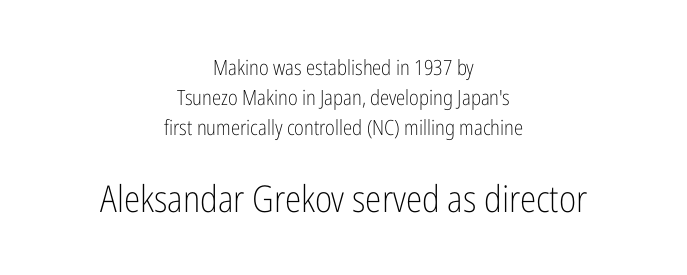
Q: Is the text bold? A: No.
Q: Is the text italic (slanted)? A: No, it is upright.
Q: Is the typeface a serif or a sans-serif typeface? A: Sans-serif.
Q: Is the text underlined? A: No.
Q: How is the paragraph aligned? A: Centered.
Q: Is the spacing between letters normal or unusually wide? A: Normal.
Q: Is the spacing between lines tight, normal or loose? A: Normal.
Q: Which block of text is set in a larger size, the first (top) or the second (bottom)? A: The second (bottom) one.
Q: Width (condensed, normal, or wide)? A: Condensed.
Q: Stroke contrast? A: Low.
Q: x-height? A: Medium.
Q: Monospaced? A: No.
